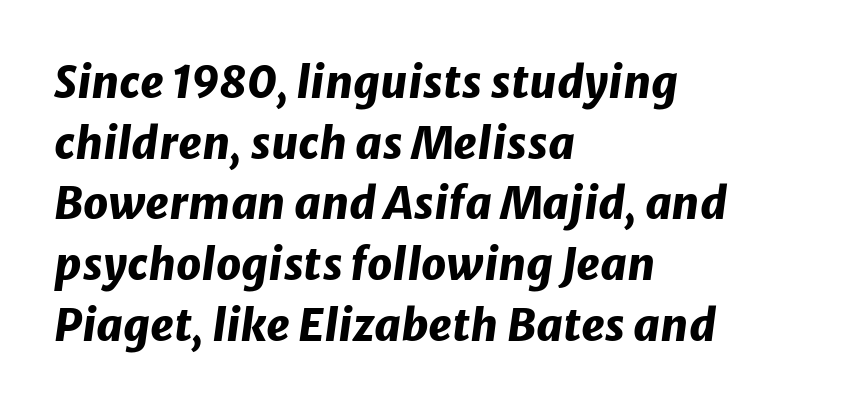
The image shows 44 px heavy type, italic (leaning right); set left-aligned, normal line spacing (1.38x), normal letter spacing, not underlined; low stroke contrast and a medium x-height.
